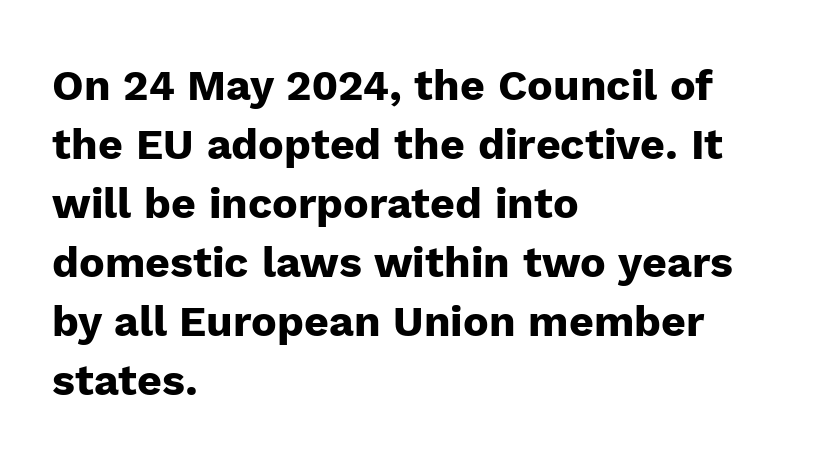
Reading down the column, the eye jumps a familiar distance to each next line. The rendering uses natural spacing where letterforms have individual widths. Students, note that the glyphs here touch the page at normal intervals. The strip under each line holds only bare page. Nothing sits at the stroke ends, so this counts as sans-serif.
